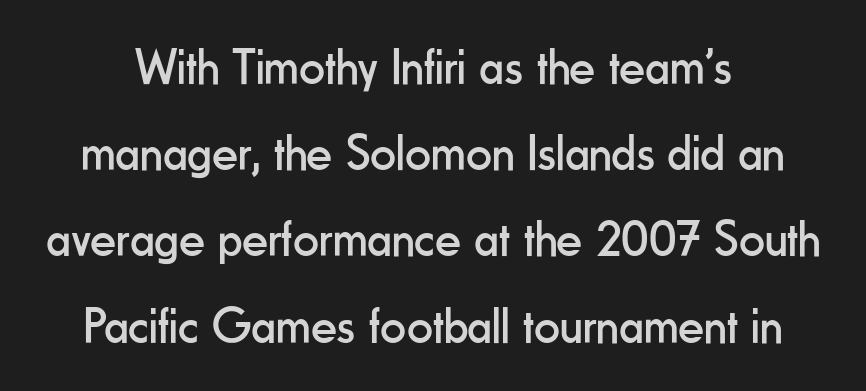
The image shows 51 px regular-weight, condensed sans-serif type, upright; set normal line spacing (1.69x), normal letter spacing, not underlined; low stroke contrast and a small x-height.
